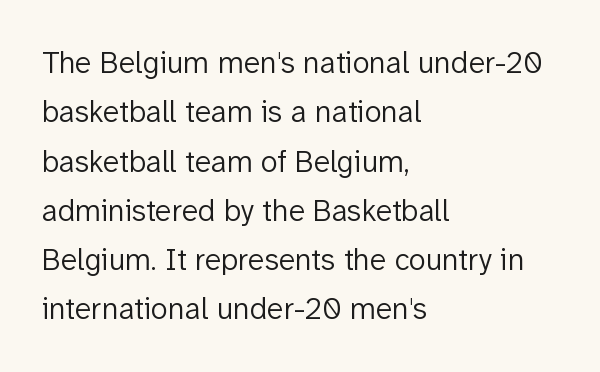
{"serif": "no", "italic": "no", "bold": "no", "weight": "light", "width": "normal", "stroke_contrast": "low", "x_height": "medium", "monospaced": "no", "underline": "no", "align": "left", "line_spacing": "normal", "line_spacing_ratio": 1.59, "letter_spacing": "normal", "letter_spacing_em": 0.0, "glyph_px": 31}
